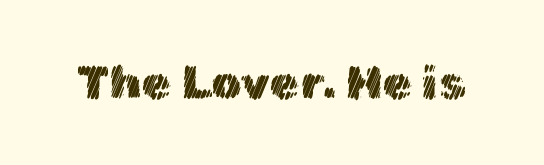
Inter-character spacing is left at the font's built-in metrics. Think of a printed novel: that variable character pitch is what you see here. Decoration check: the copy has no underline. Italic? Not at all — the glyphs are vertical.
